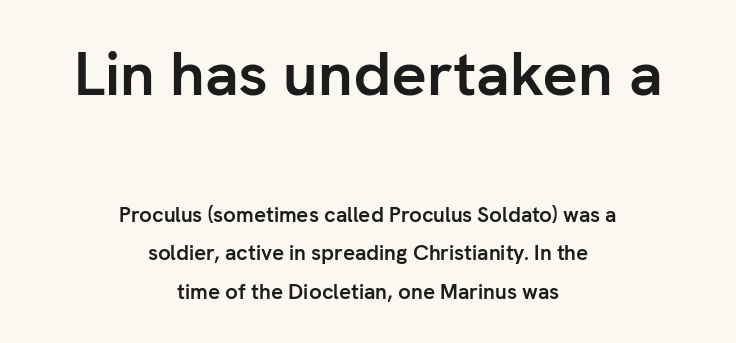
The image shows 62 px semibold sans-serif type, upright; set centered, line spacing 1.84x, normal letter spacing, not underlined; the first (top) block is 2.95x larger; low stroke contrast and a medium x-height.
